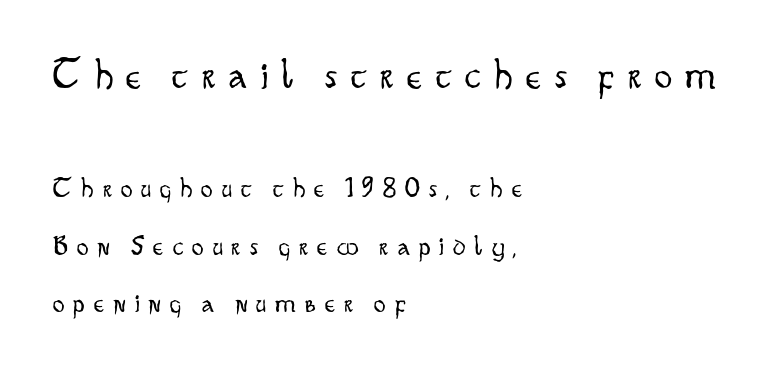
Q: Is the text bold? A: No.
Q: Is the text italic (slanted)? A: No, it is upright.
Q: Is the typeface a serif or a sans-serif typeface? A: Sans-serif.
Q: Is the text underlined? A: No.
Q: How is the paragraph aligned? A: Left-aligned.
Q: Is the spacing between letters normal or unusually wide? A: Unusually wide.
Q: Is the spacing between lines tight, normal or loose? A: Loose.
Q: Which block of text is set in a larger size, the first (top) or the second (bottom)? A: The first (top) one.
Q: Width (condensed, normal, or wide)? A: Condensed.
Q: Stroke contrast? A: Low.
Q: x-height? A: Small.
Q: Monospaced? A: No.
